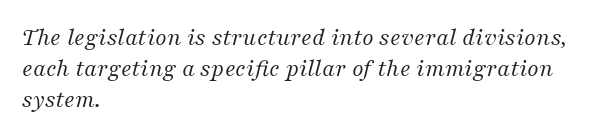
The image shows 25 px text type, italic (leaning right); set left-aligned, normal line spacing (1.25x), normal letter spacing, not underlined.
